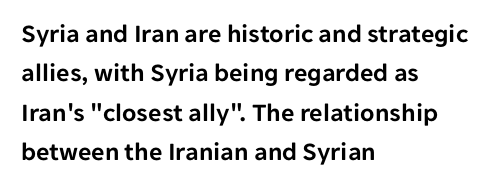
This rendering features lettering with no underline. Every row of glyphs begins at an identical x-position on the left. The leading is moderate, giving the passage an even texture. When letters stand straight like this, we call the style roman or upright.
